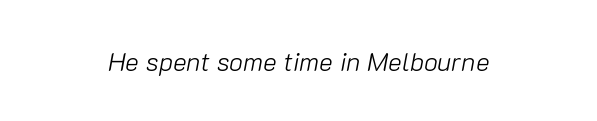
Q: Is the text bold? A: No.
Q: Is the text italic (slanted)? A: Yes, it leans right by about 10 degrees.
Q: Is the text underlined? A: No.
Q: How is the paragraph aligned? A: Centered.
Q: Is the spacing between letters normal or unusually wide? A: Normal.
